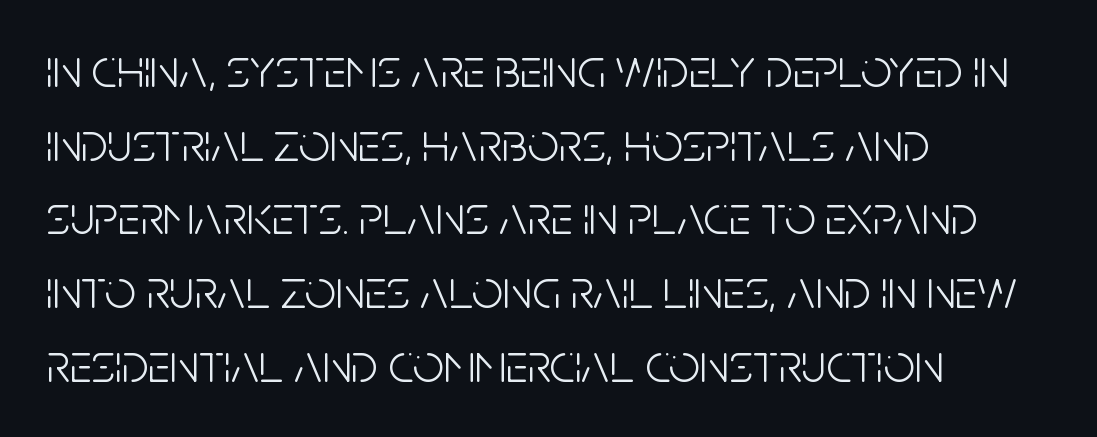
The image shows 55 px light, condensed sans-serif type, upright; set left-aligned, normal line spacing (1.34x), normal letter spacing, not underlined; low stroke contrast and a large x-height.
